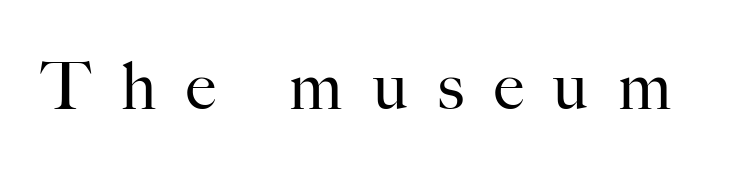
The image shows 67 px regular-weight serif type, upright; set unusually wide letter spacing (+0.45 em), not underlined; high stroke contrast and a small x-height.
